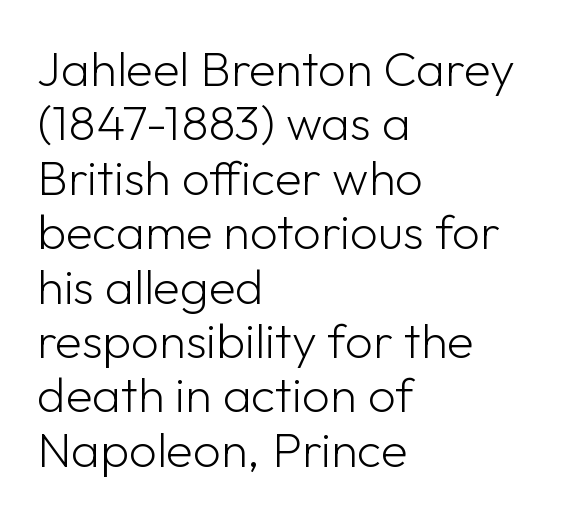
The image shows 49 px light sans-serif type, upright; set left-aligned, tight line spacing (1.11x), normal letter spacing, not underlined; low stroke contrast and a medium x-height.
